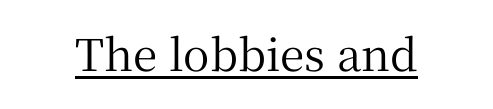
{"serif": "yes", "italic": "no", "width": "normal", "stroke_contrast": "medium", "x_height": "medium", "monospaced": "no", "underline": "yes", "letter_spacing": "normal", "letter_spacing_em": 0.0, "glyph_px": 44}
